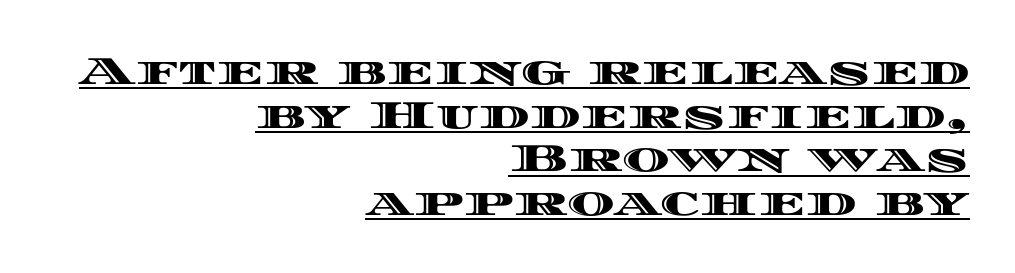
{"italic": "no", "width": "wide", "x_height": "large", "monospaced": "no", "underline": "yes", "align": "right", "line_spacing": "tight", "line_spacing_ratio": 1.09, "letter_spacing": "normal", "letter_spacing_em": 0.0, "glyph_px": 40}
